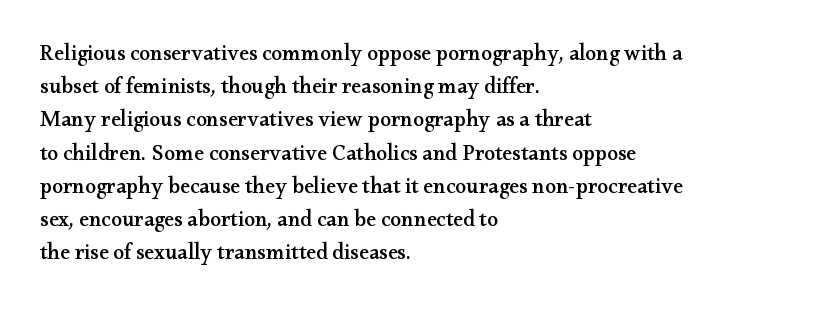
Q: Is the text italic (slanted)? A: No, it is upright.
Q: Is the text underlined? A: No.
Q: How is the paragraph aligned? A: Left-aligned.
Q: Is the spacing between letters normal or unusually wide? A: Normal.
Q: Is the spacing between lines tight, normal or loose? A: Normal.
